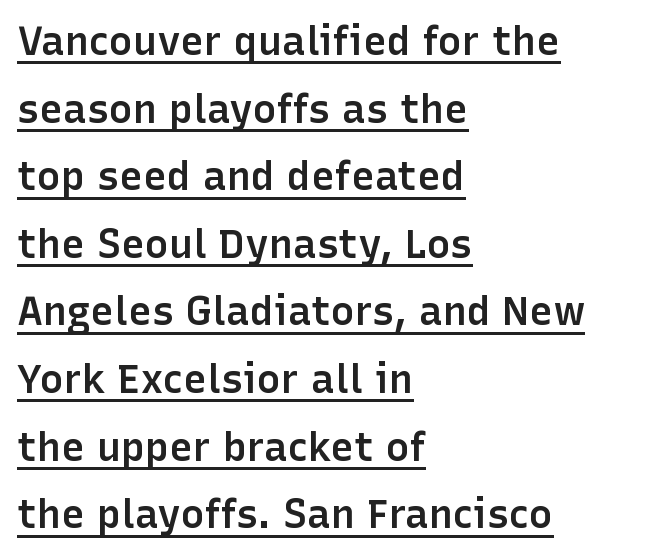
{"serif": "no", "italic": "no", "bold": "semi", "weight": "semibold", "width": "normal", "stroke_contrast": "low", "x_height": "medium", "monospaced": "no", "underline": "yes", "align": "left", "line_spacing": "normal", "line_spacing_ratio": 1.69, "letter_spacing": "normal", "letter_spacing_em": 0.0, "glyph_px": 40}
